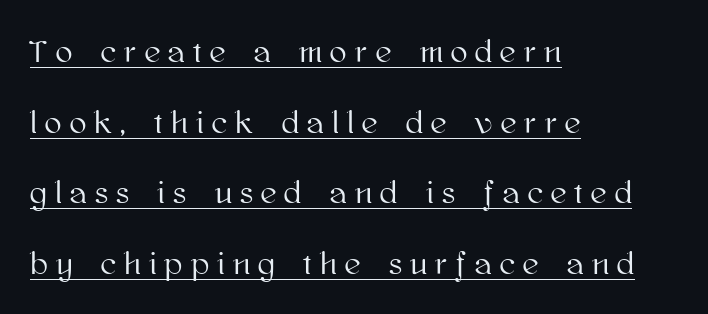
{"italic": "no", "width": "normal", "stroke_contrast": "high", "x_height": "medium", "monospaced": "no", "underline": "yes", "align": "left", "line_spacing": "loose", "line_spacing_ratio": 2.28, "letter_spacing": "wide", "letter_spacing_em": 0.27, "glyph_px": 31}
